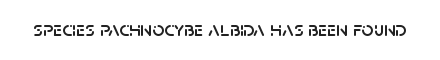
The image shows 21 px text type, upright; set normal letter spacing, not underlined.
